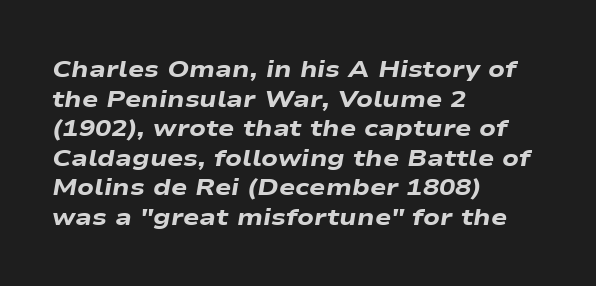
Q: Is the text bold? A: Yes.
Q: Is the text italic (slanted)? A: Yes, it leans right by about 9 degrees.
Q: Is the text underlined? A: No.
Q: How is the paragraph aligned? A: Left-aligned.
Q: Is the spacing between letters normal or unusually wide? A: Normal.
